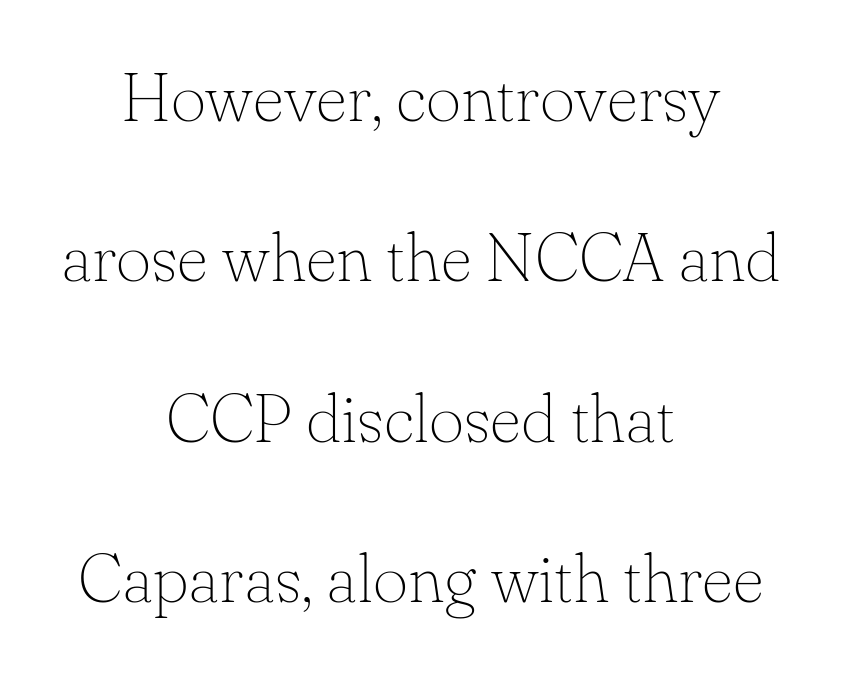
To sum up the face: it has serifs. Every row of glyphs is offset so its center matches the block's center. The letters look calm and open, with moderate or lighter stems. These lines keep a tight, regular rhythm from letter to letter.
